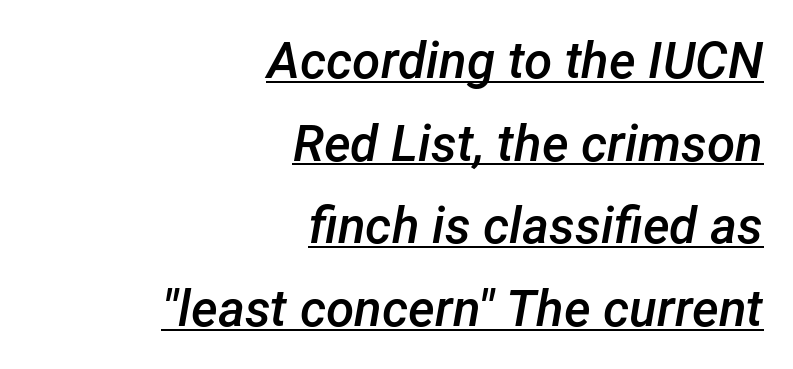
{"italic": "yes", "lean": "right", "slant_degrees": 12, "bold": "semi", "weight": "semibold", "width": "normal", "stroke_contrast": "low", "x_height": "medium", "monospaced": "no", "underline": "yes", "align": "right", "line_spacing": "normal", "line_spacing_ratio": 1.62, "letter_spacing": "normal", "letter_spacing_em": 0.0, "glyph_px": 51}
